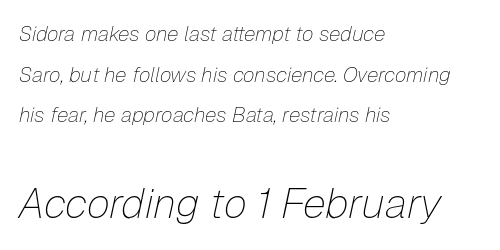
Q: Is the text bold? A: No.
Q: Is the text italic (slanted)? A: Yes, it leans right by about 12 degrees.
Q: Is the text underlined? A: No.
Q: How is the paragraph aligned? A: Left-aligned.
Q: Is the spacing between letters normal or unusually wide? A: Normal.
Q: Is the spacing between lines tight, normal or loose? A: Loose.
Q: Which block of text is set in a larger size, the first (top) or the second (bottom)? A: The second (bottom) one.
Q: Width (condensed, normal, or wide)? A: Normal.
Q: Stroke contrast? A: Low.
Q: x-height? A: Medium.
Q: Monospaced? A: No.
